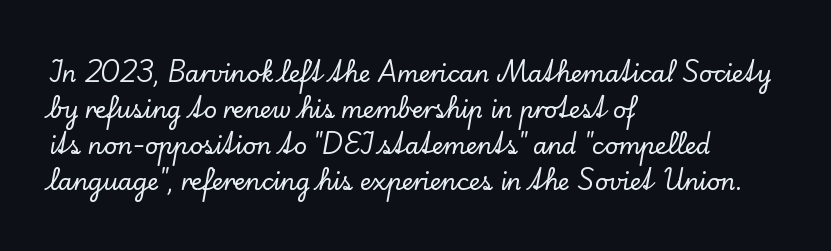
The passage shown has conventional tracking throughout. In CSS terms this would be text-align: left. The area under the type is left untouched.
